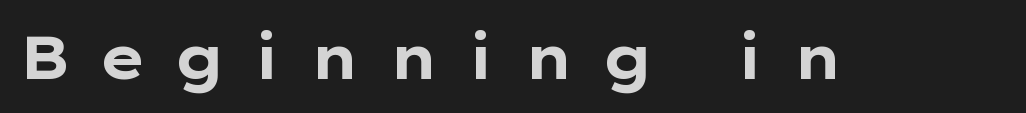
The image shows 60 px bold, wide sans-serif type, upright; set unusually wide letter spacing (+0.46 em), not underlined; low stroke contrast and a medium x-height.
